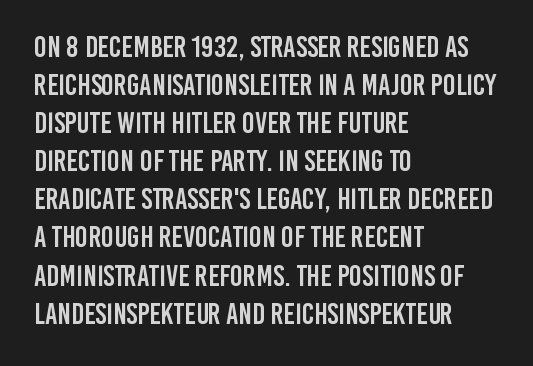
The image shows 30 px condensed sans-serif type, upright; set left-aligned, normal line spacing (1.27x), normal letter spacing, not underlined; low stroke contrast and a large x-height.
